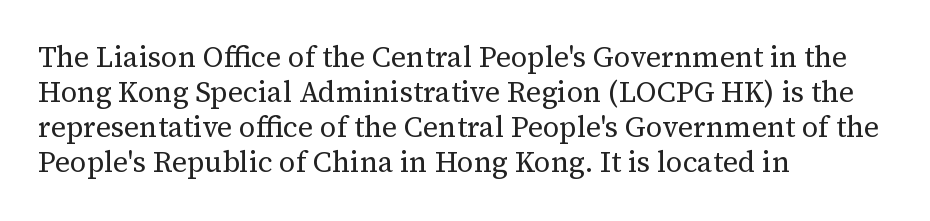
The image shows 29 px regular-weight serif type, upright; set left-aligned, line spacing 1.21x, normal letter spacing, not underlined; medium stroke contrast and a medium x-height.
